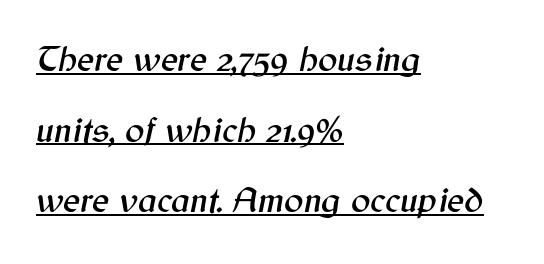
The image shows 36 px text type, italic (leaning right); set left-aligned, loose line spacing (1.96x), normal letter spacing, underlined; medium stroke contrast and a medium x-height.
